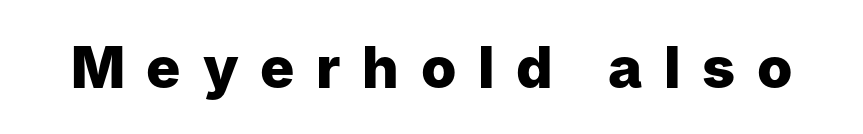
{"serif": "no", "italic": "no", "bold": "yes", "weight": "heavy", "width": "normal", "stroke_contrast": "low", "x_height": "medium", "monospaced": "no", "underline": "no", "letter_spacing": "wide", "letter_spacing_em": 0.38, "glyph_px": 57}
